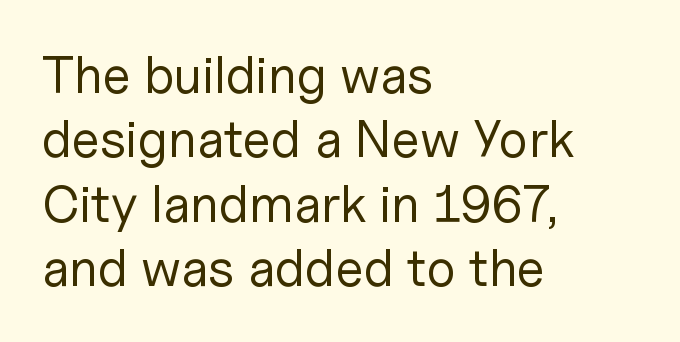
The letters advance in unequal steps, a hallmark of proportional type. Just letters on the line, the space beneath them empty. The text block is weighted toward the left margin, trailing off unevenly rightward. The axis of the letterforms is exactly vertical. The characters display no serif detailing; their extremities are plain. Honestly, the letter spacing is just normal — you wouldn't notice it.
